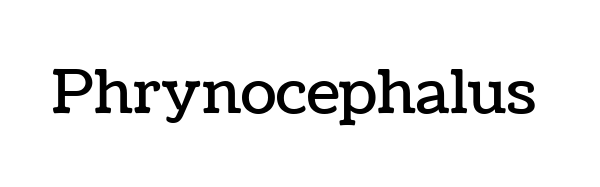
Q: Is the text italic (slanted)? A: No, it is upright.
Q: Is the text underlined? A: No.
Q: Is the spacing between letters normal or unusually wide? A: Normal.
Q: Width (condensed, normal, or wide)? A: Normal.
Q: Stroke contrast? A: Low.
Q: x-height? A: Medium.
Q: Monospaced? A: No.
